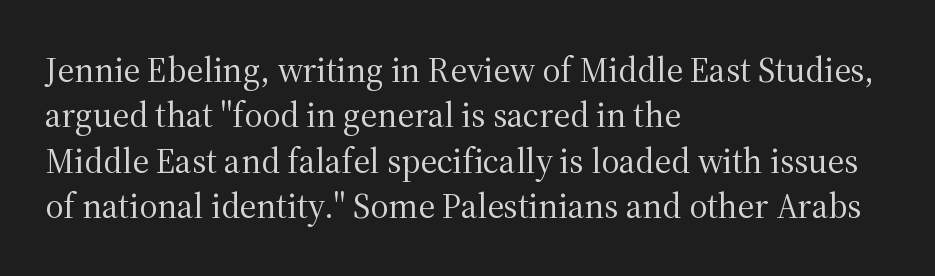
{"serif": "yes", "italic": "no", "bold": "no", "weight": "regular", "width": "normal", "stroke_contrast": "medium", "x_height": "medium", "monospaced": "no", "underline": "no", "align": "left", "line_spacing": "normal", "line_spacing_ratio": 1.3, "letter_spacing": "normal", "letter_spacing_em": 0.0, "glyph_px": 35}
